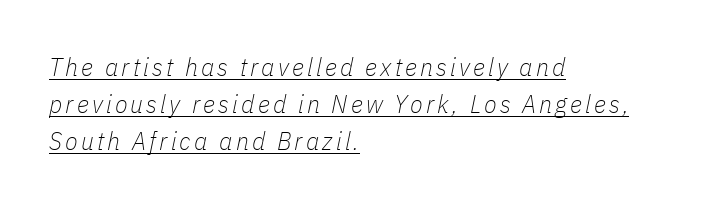
Q: Is the text bold? A: No.
Q: Is the text italic (slanted)? A: Yes, it leans right by about 11 degrees.
Q: Is the text underlined? A: Yes.
Q: How is the paragraph aligned? A: Left-aligned.
Q: Is the spacing between lines tight, normal or loose? A: Normal.
